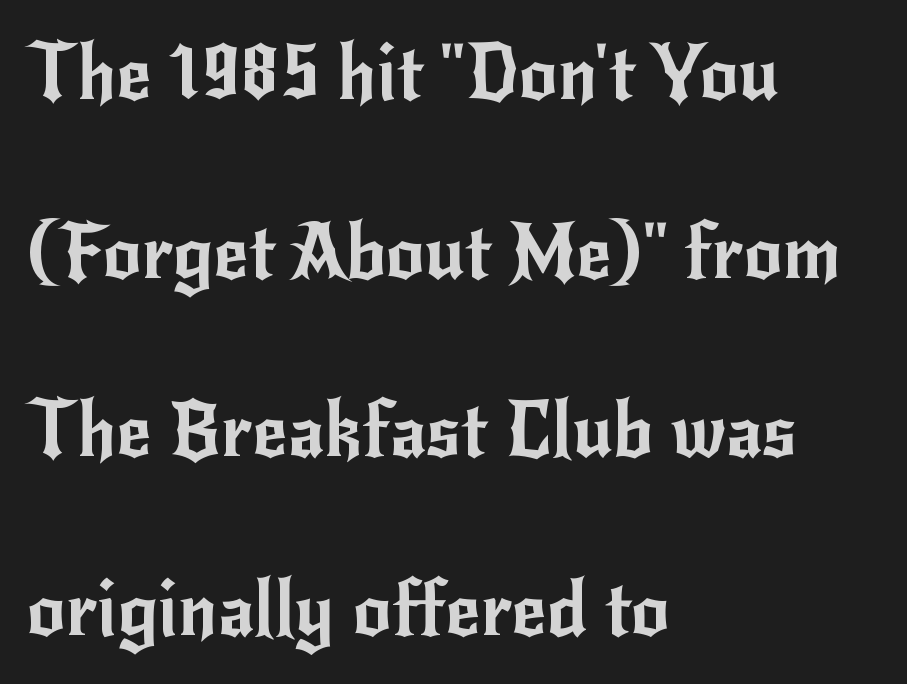
The image shows 76 px sans-serif type, upright; set left-aligned, loose line spacing (2.35x), normal letter spacing, not underlined; low stroke contrast and a small x-height.
